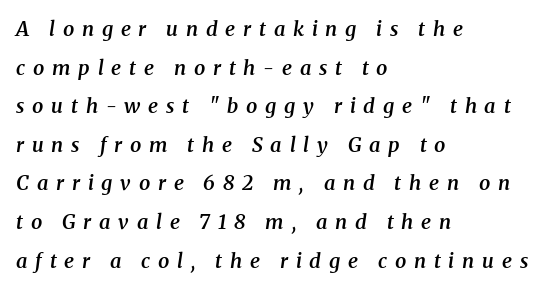
The image shows 20 px text type, italic (leaning right); set left-aligned, loose line spacing (1.93x), unusually wide letter spacing (+0.39 em), not underlined.
